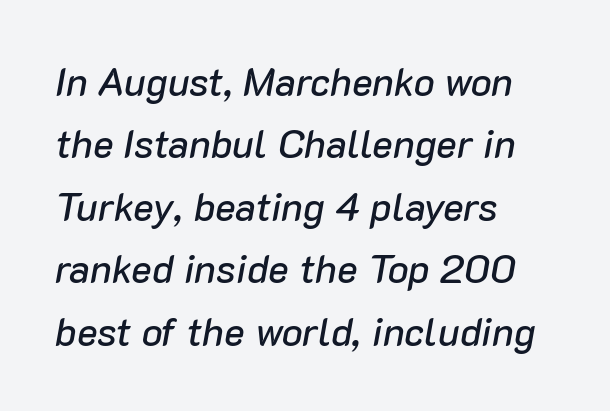
{"italic": "yes", "lean": "right", "slant_degrees": 10, "width": "normal", "stroke_contrast": "low", "x_height": "medium", "monospaced": "no", "underline": "no", "align": "left", "line_spacing": "normal", "line_spacing_ratio": 1.6, "letter_spacing": "normal", "letter_spacing_em": 0.0, "glyph_px": 39}
